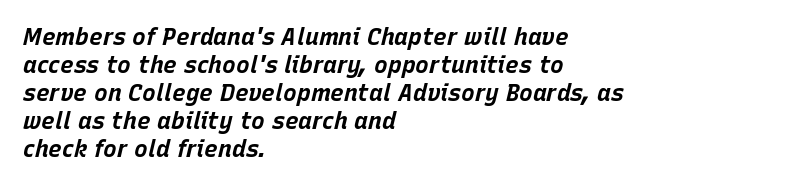
{"italic": "yes", "lean": "right", "slant_degrees": 15, "bold": "yes", "underline": "no", "align": "left", "line_spacing_ratio": 1.22, "letter_spacing": "normal", "letter_spacing_em": 0.0, "glyph_px": 23}
